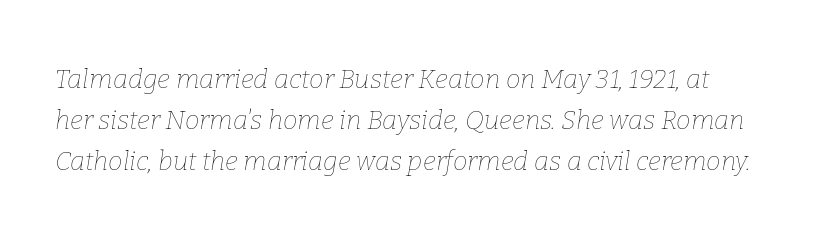
{"italic": "yes", "lean": "right", "slant_degrees": 9, "bold": "no", "underline": "no", "line_spacing": "normal", "line_spacing_ratio": 1.57, "letter_spacing": "normal", "letter_spacing_em": 0.0, "glyph_px": 26}
